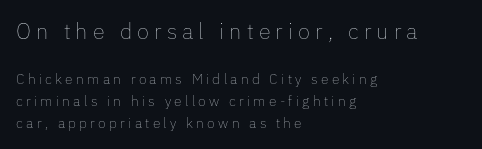
Q: Is the text bold? A: No.
Q: Is the text italic (slanted)? A: No, it is upright.
Q: Is the text underlined? A: No.
Q: How is the paragraph aligned? A: Left-aligned.
Q: Is the spacing between letters normal or unusually wide? A: Unusually wide.
Q: Is the spacing between lines tight, normal or loose? A: Normal.
Q: Which block of text is set in a larger size, the first (top) or the second (bottom)? A: The first (top) one.
